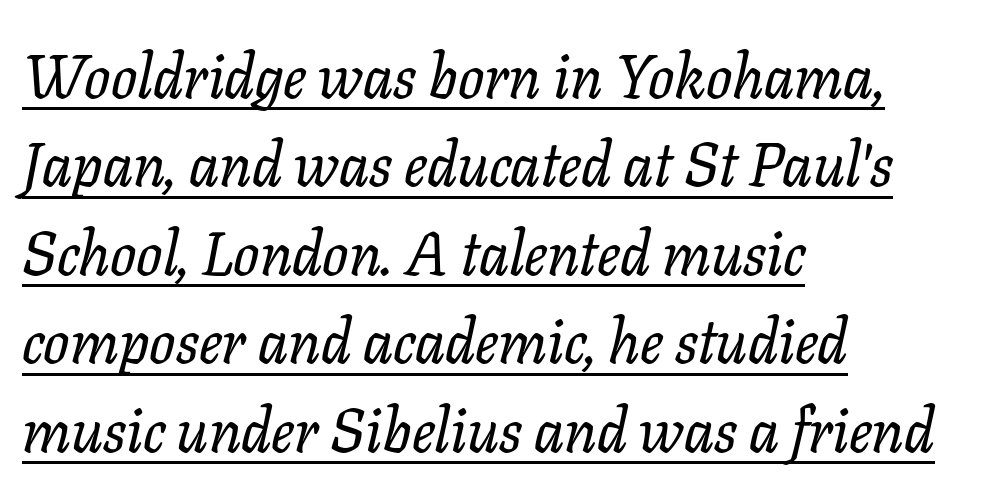
Character widths vary here, with narrow letters taking less room than wide ones. Does the type have serifs? Yes, each stem ends in a small foot. The rag falls on the right side of this text block. A typesetter would mark this as italic.
